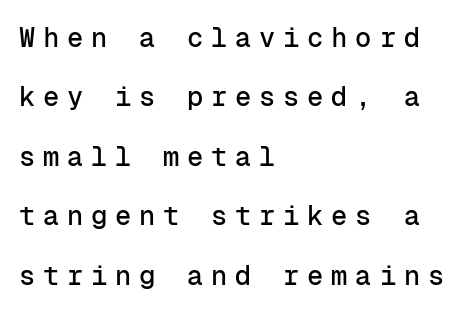
The axis of the letterforms is exactly vertical. Is the block centered? No — it sits flush against the left margin. The block of text is sparse from top to bottom, with ample space between rows. The space directly below the letters is spotless. Honestly, the letter spacing is so wide it's the main thing you notice.
